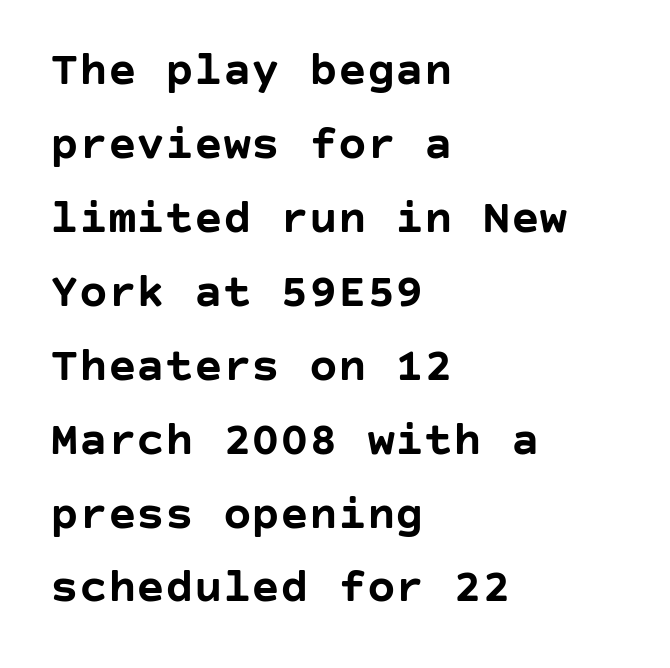
{"serif": "no", "italic": "no", "bold": "yes", "weight": "semibold", "width": "normal", "stroke_contrast": "low", "x_height": "large", "underline": "no", "align": "left", "line_spacing": "normal", "line_spacing_ratio": 1.54, "letter_spacing": "normal", "letter_spacing_em": 0.0, "glyph_px": 48}
